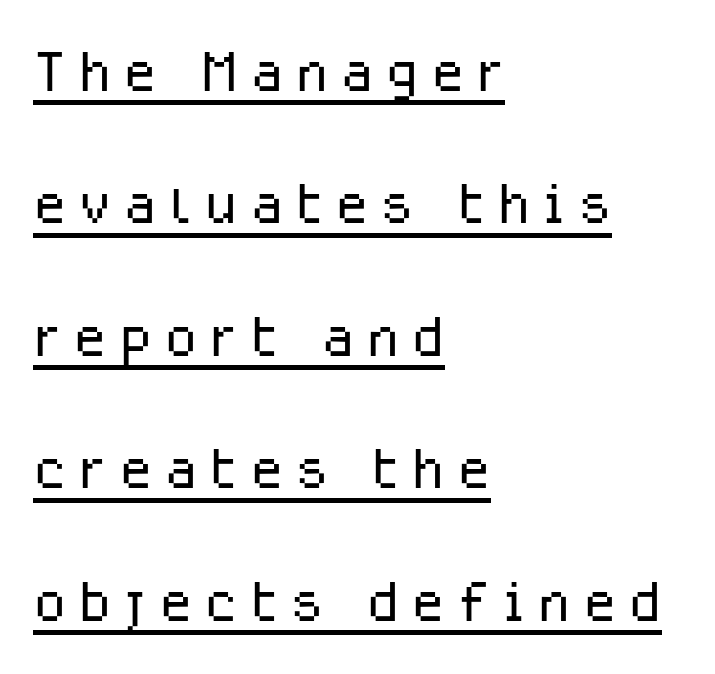
{"serif": "no", "italic": "no", "bold": "no", "weight": "light", "width": "normal", "stroke_contrast": "low", "x_height": "medium", "monospaced": "no", "underline": "yes", "align": "left", "line_spacing_ratio": 1.72, "glyph_px": 77}
